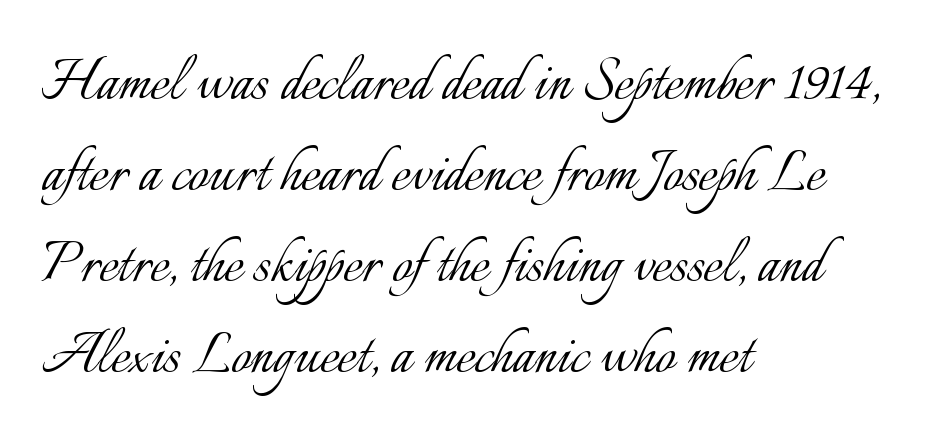
{"bold": "no", "weight": "light", "width": "normal", "stroke_contrast": "low", "x_height": "small", "monospaced": "no", "underline": "no", "align": "left", "line_spacing": "normal", "line_spacing_ratio": 1.28, "letter_spacing": "normal", "letter_spacing_em": 0.0, "glyph_px": 71}
